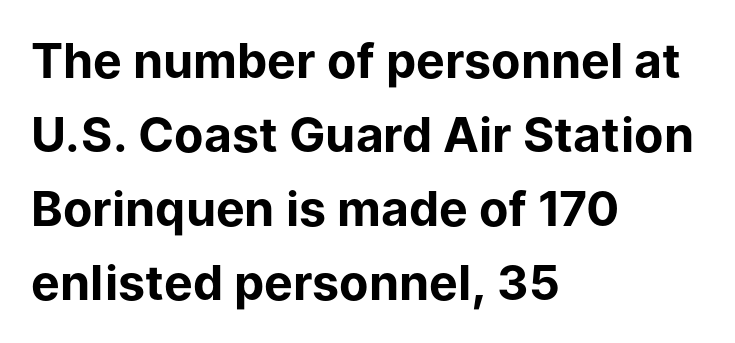
The image shows 48 px bold sans-serif type, upright; set left-aligned, normal line spacing (1.54x), normal letter spacing, not underlined; low stroke contrast and a medium x-height.
